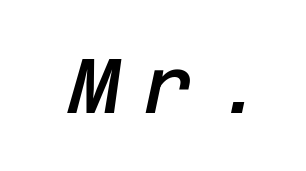
{"italic": "yes", "lean": "right", "slant_degrees": 12, "bold": "semi", "weight": "semibold", "width": "normal", "stroke_contrast": "low", "x_height": "large", "underline": "no", "letter_spacing": "wide", "letter_spacing_em": 0.3, "glyph_px": 77}
